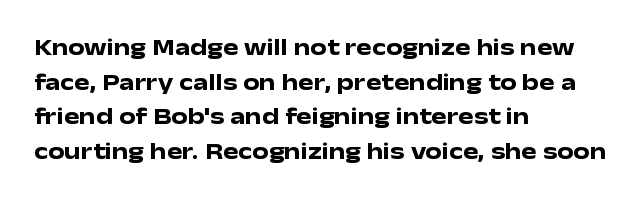
Q: Is the text bold? A: Yes.
Q: Is the text italic (slanted)? A: No, it is upright.
Q: Is the text underlined? A: No.
Q: How is the paragraph aligned? A: Left-aligned.
Q: Is the spacing between letters normal or unusually wide? A: Normal.
Q: Is the spacing between lines tight, normal or loose? A: Normal.
